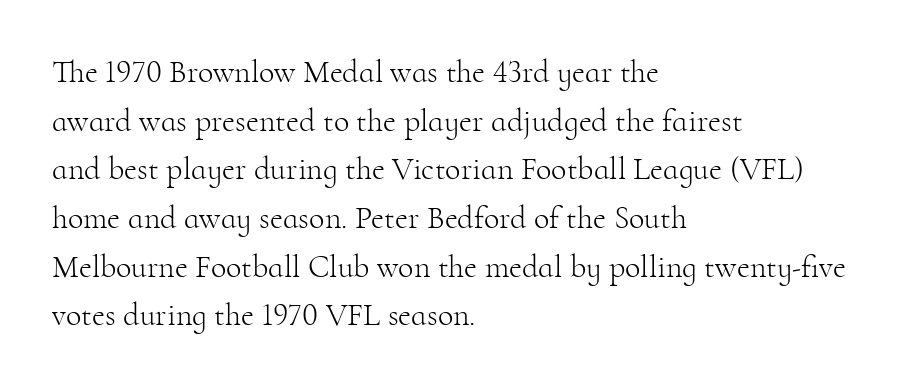
The line-height multiplier appears to be the usual default. The zone under the glyphs is completely vacant. Compared with typical body copy, the letter spacing here is the same. Think of a printed novel: that variable character pitch is what you see here. Is this a heavy cut? Hardly; it is regular or lighter. A typesetter would label this face a serif.
